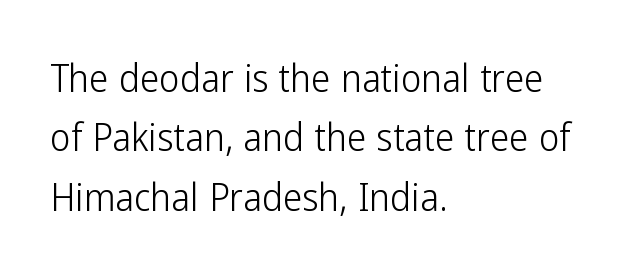
These lines are rendered in a variable-pitch font. Layout note: lines flush left. Successive baselines arrive at the customary interval. Spacing between characters is what you'd get straight out of the box. Ordinary non-slanted type is in use. Only glyphs here, with clear space below each row.
